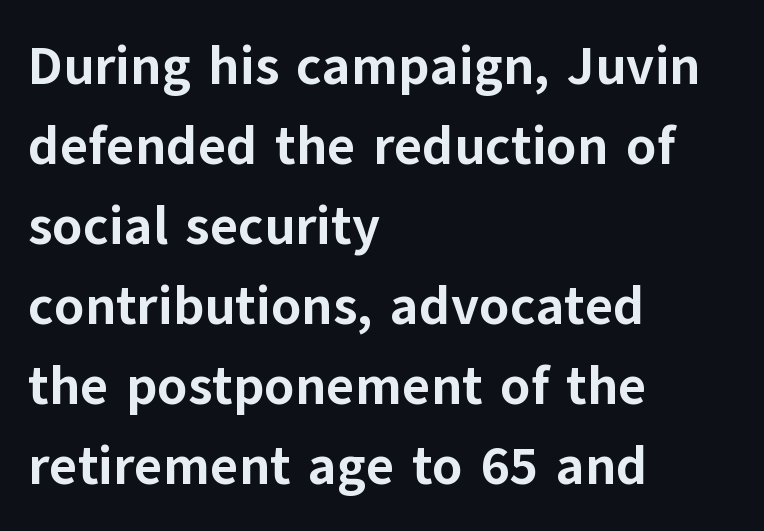
Successive baselines arrive at the customary interval. Standard letterfit; no display-style spreading of the glyphs. Stroke thickness is high; the sample reads as a true bold. These lines are rendered in a variable-pitch font. Rendered with straight, roman letterforms.
